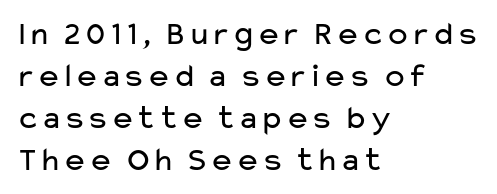
Q: Is the text bold? A: No.
Q: Is the text italic (slanted)? A: No, it is upright.
Q: Is the typeface a serif or a sans-serif typeface? A: Sans-serif.
Q: Is the text underlined? A: No.
Q: How is the paragraph aligned? A: Left-aligned.
Q: Is the spacing between letters normal or unusually wide? A: Normal.
Q: Width (condensed, normal, or wide)? A: Wide.
Q: Stroke contrast? A: Low.
Q: x-height? A: Medium.
Q: Monospaced? A: No.
